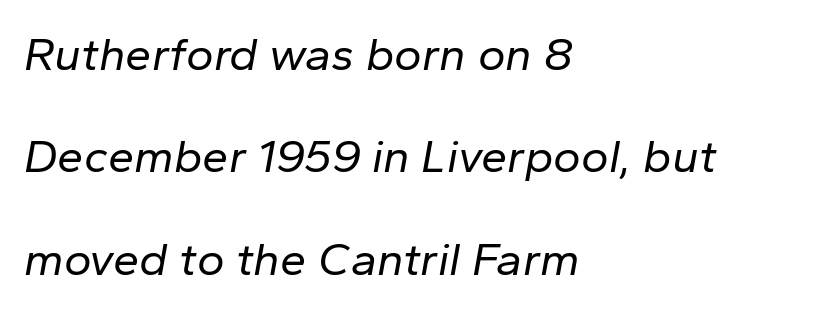
{"italic": "yes", "lean": "right", "slant_degrees": 10, "bold": "no", "weight": "regular", "width": "normal", "stroke_contrast": "low", "x_height": "medium", "monospaced": "no", "underline": "no", "align": "left", "line_spacing": "loose", "line_spacing_ratio": 2.18, "letter_spacing": "normal", "letter_spacing_em": 0.0, "glyph_px": 47}
